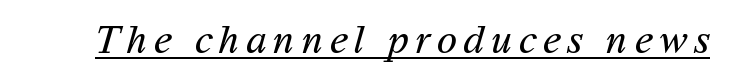
Q: Is the text bold? A: No.
Q: Is the typeface a serif or a sans-serif typeface? A: Sans-serif.
Q: Is the text underlined? A: Yes.
Q: Width (condensed, normal, or wide)? A: Normal.
Q: Stroke contrast? A: Medium.
Q: x-height? A: Medium.
Q: Monospaced? A: No.
